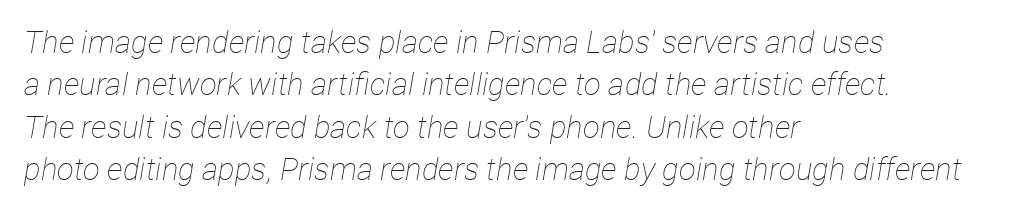
Students, observe: this is what conventionally led text looks like. Yep, that's italic — everything's leaning. The letterforms sit at book weight or below. A typesetter would call this proportional, since set widths differ per character.
